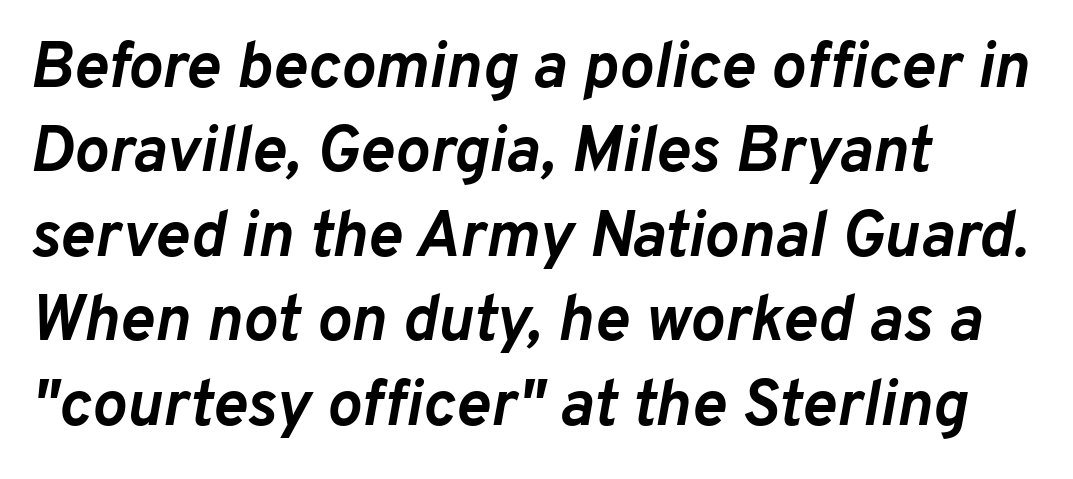
This rendering leaves character spacing at its baseline value. Teacher's note: observe the even left margin — that is flush-left alignment. The passage shown leans; its letterforms are oblique. Each row of text sits above clean, open space. The space between consecutive lines is moderate. The font is running at its bold setting.
